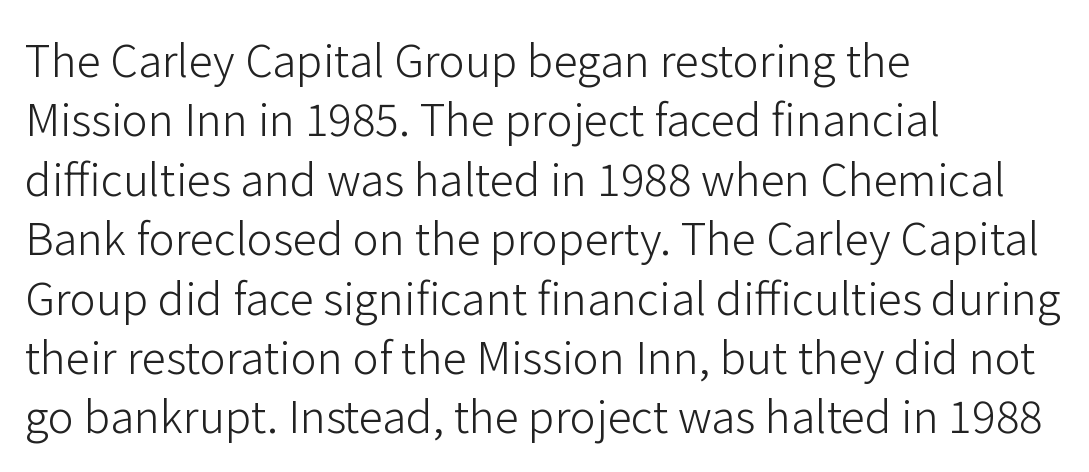
The image shows 44 px light sans-serif type, upright; set left-aligned, normal line spacing (1.35x), normal letter spacing, not underlined; low stroke contrast and a medium x-height.
